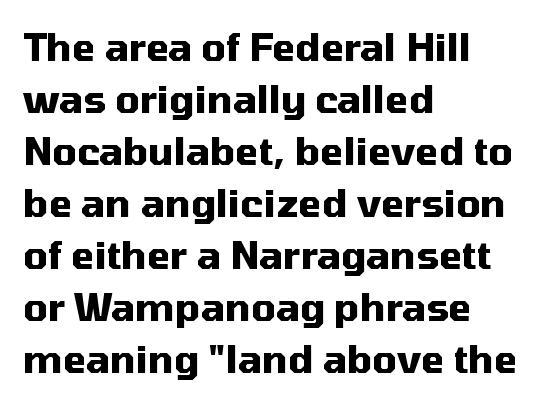
The image shows 38 px heavy sans-serif type, upright; set left-aligned, normal line spacing (1.37x), normal letter spacing, not underlined; medium stroke contrast and a medium x-height.
